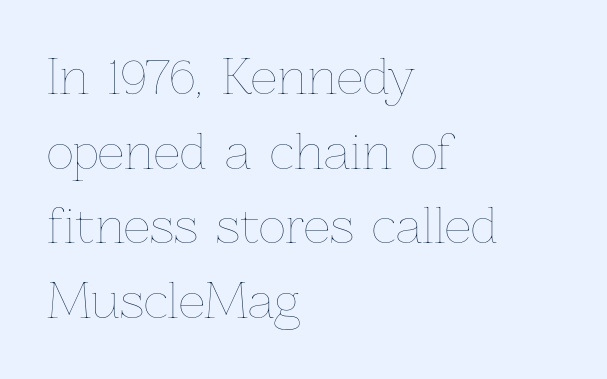
{"italic": "no", "bold": "no", "weight": "thin", "width": "normal", "stroke_contrast": "low", "x_height": "medium", "monospaced": "no", "underline": "no", "align": "left", "line_spacing": "normal", "line_spacing_ratio": 1.59, "letter_spacing": "normal", "letter_spacing_em": 0.0, "glyph_px": 47}
